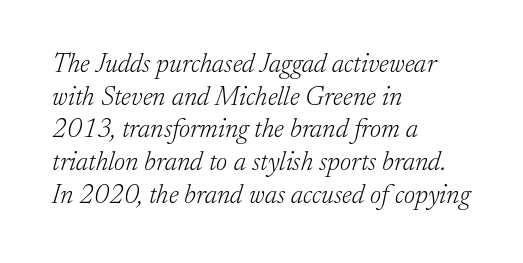
{"italic": "yes", "lean": "right", "slant_degrees": 17, "bold": "no", "underline": "no", "align": "left", "line_spacing_ratio": 1.21, "letter_spacing": "normal", "letter_spacing_em": 0.0, "glyph_px": 27}
